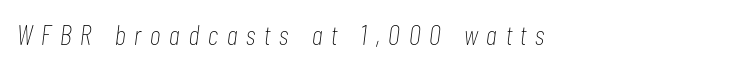
{"italic": "yes", "lean": "right", "slant_degrees": 7, "bold": "no", "weight": "thin", "width": "condensed", "stroke_contrast": "low", "x_height": "medium", "monospaced": "no", "underline": "no", "letter_spacing": "wide", "letter_spacing_em": 0.32, "glyph_px": 28}
